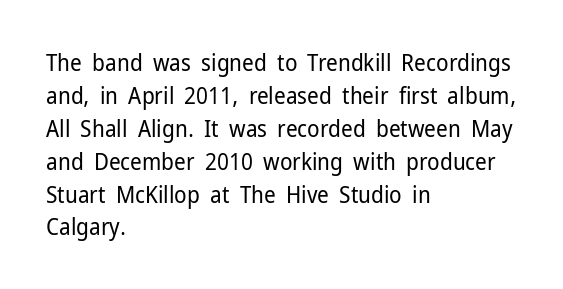
Q: Is the text bold? A: No.
Q: Is the text italic (slanted)? A: No, it is upright.
Q: Is the text underlined? A: No.
Q: How is the paragraph aligned? A: Left-aligned.
Q: Is the spacing between letters normal or unusually wide? A: Normal.
Q: Is the spacing between lines tight, normal or loose? A: Normal.
